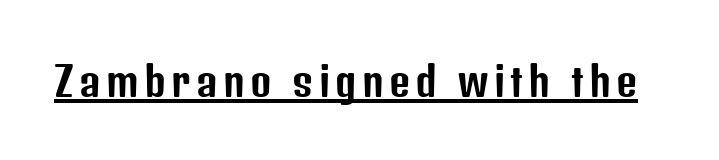
Q: Is the text italic (slanted)? A: No, it is upright.
Q: Is the typeface a serif or a sans-serif typeface? A: Sans-serif.
Q: Is the text underlined? A: Yes.
Q: Width (condensed, normal, or wide)? A: Condensed.
Q: Stroke contrast? A: Low.
Q: x-height? A: Medium.
Q: Monospaced? A: No.
